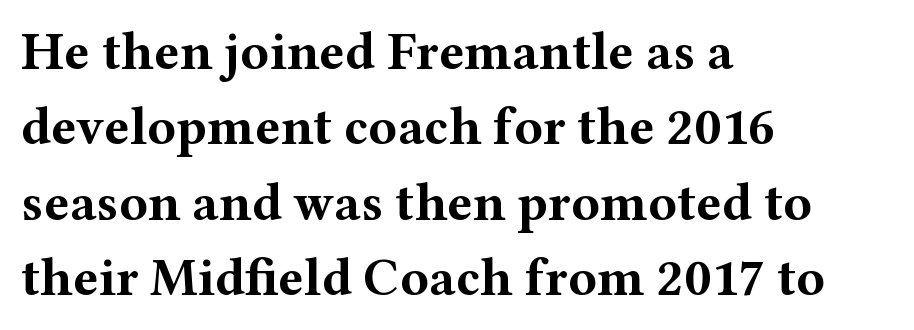
The image shows 53 px bold, wide serif type, upright; set left-aligned, normal line spacing (1.42x), normal letter spacing, not underlined; medium stroke contrast and a medium x-height.
